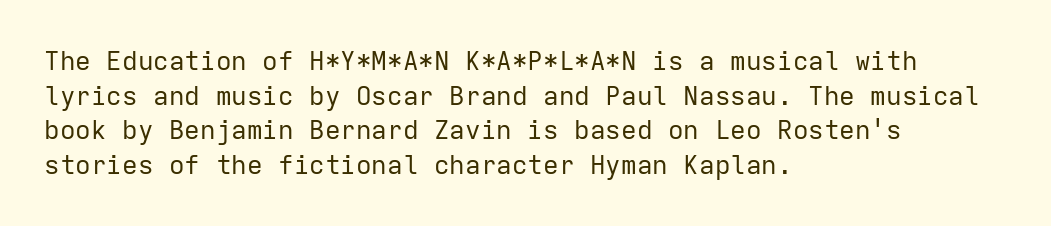
The image shows 26 px text type, upright; set left-aligned, normal line spacing (1.33x), normal letter spacing, not underlined.
